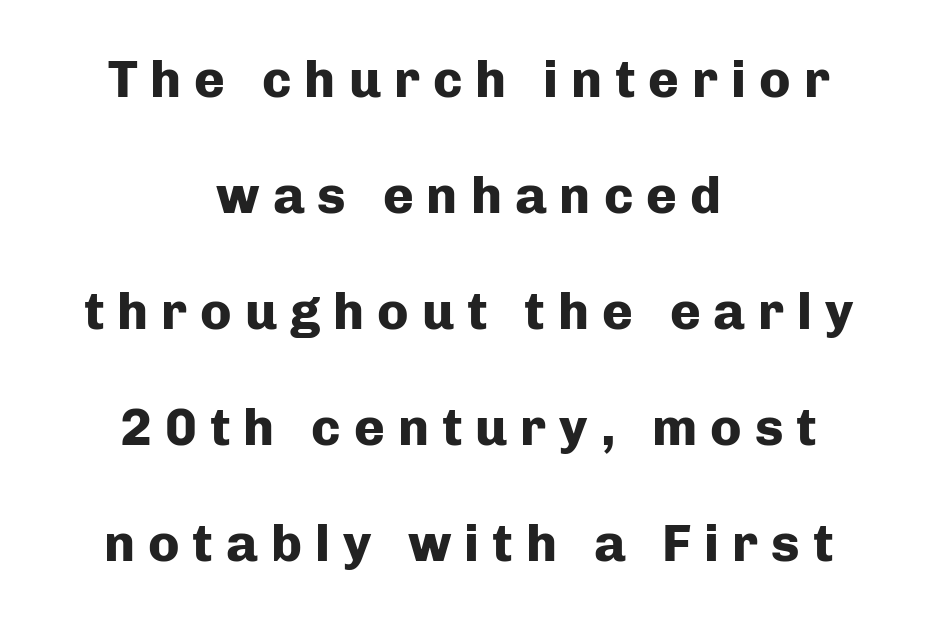
{"serif": "no", "italic": "no", "bold": "yes", "weight": "heavy", "width": "normal", "stroke_contrast": "low", "x_height": "medium", "monospaced": "no", "underline": "no", "align": "center", "line_spacing": "loose", "line_spacing_ratio": 2.23, "letter_spacing": "wide", "letter_spacing_em": 0.25, "glyph_px": 52}
